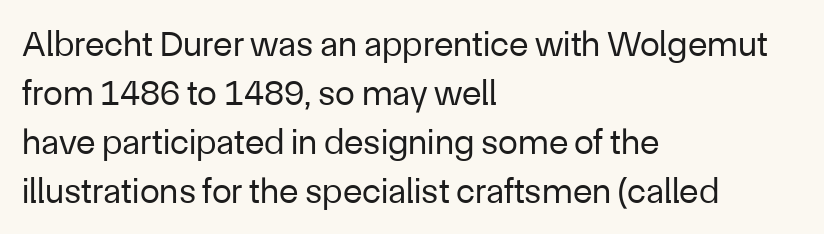
{"serif": "no", "italic": "no", "bold": "no", "weight": "regular", "width": "normal", "stroke_contrast": "low", "x_height": "medium", "monospaced": "no", "underline": "no", "align": "left", "line_spacing": "normal", "line_spacing_ratio": 1.36, "letter_spacing": "normal", "letter_spacing_em": 0.0, "glyph_px": 36}
